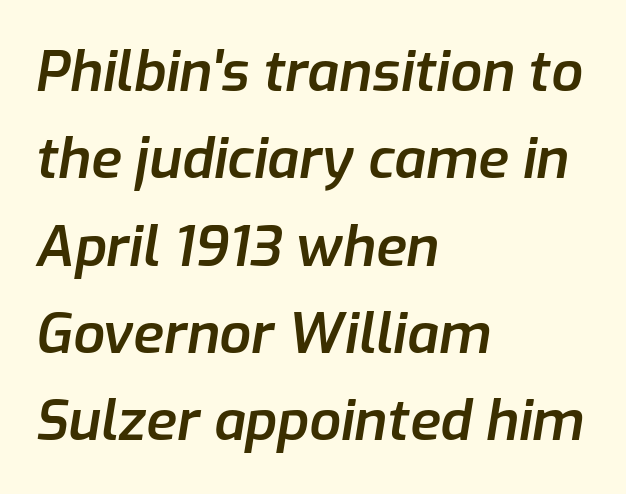
{"italic": "yes", "lean": "right", "slant_degrees": 9, "bold": "semi", "weight": "semibold", "width": "normal", "stroke_contrast": "low", "x_height": "medium", "monospaced": "no", "underline": "no", "align": "left", "line_spacing": "normal", "line_spacing_ratio": 1.56, "letter_spacing": "normal", "letter_spacing_em": 0.0, "glyph_px": 56}
